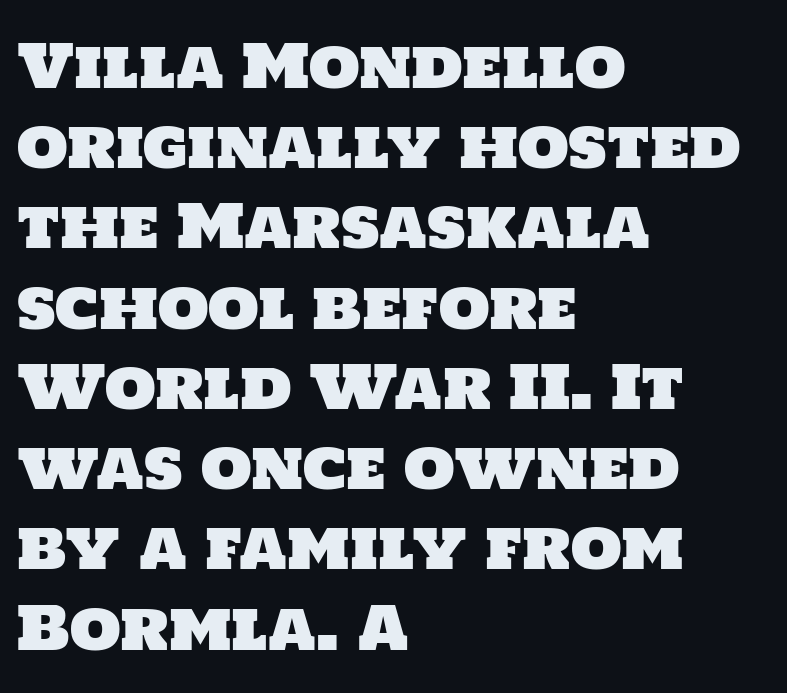
{"serif": "no", "width": "normal", "stroke_contrast": "low", "x_height": "large", "monospaced": "no", "underline": "no", "align": "left", "line_spacing": "normal", "line_spacing_ratio": 1.36, "letter_spacing": "normal", "letter_spacing_em": 0.0, "glyph_px": 59}
